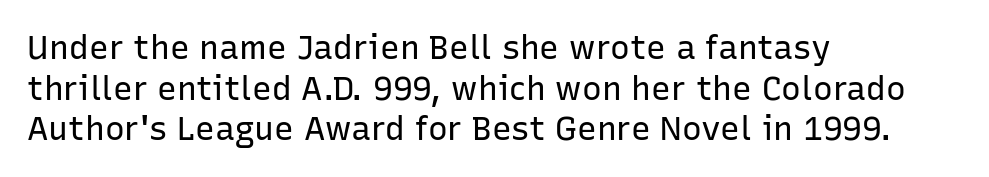
{"serif": "no", "italic": "no", "bold": "no", "weight": "regular", "width": "normal", "stroke_contrast": "low", "x_height": "medium", "monospaced": "no", "underline": "no", "align": "left", "line_spacing_ratio": 1.23, "letter_spacing": "normal", "letter_spacing_em": 0.0, "glyph_px": 33}
